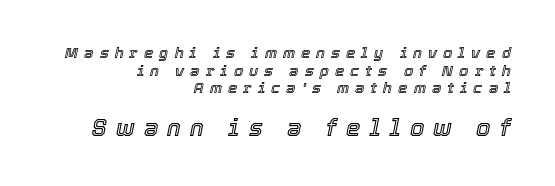
Q: Is the text italic (slanted)? A: Yes, it leans right by about 12 degrees.
Q: Is the text underlined? A: No.
Q: How is the paragraph aligned? A: Right-aligned.
Q: Is the spacing between letters normal or unusually wide? A: Unusually wide.
Q: Which block of text is set in a larger size, the first (top) or the second (bottom)? A: The second (bottom) one.
